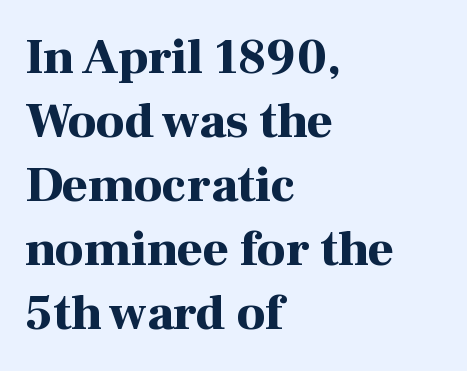
Q: Is the text bold? A: Yes.
Q: Is the text italic (slanted)? A: No, it is upright.
Q: Is the typeface a serif or a sans-serif typeface? A: Serif.
Q: Is the text underlined? A: No.
Q: How is the paragraph aligned? A: Left-aligned.
Q: Is the spacing between letters normal or unusually wide? A: Normal.
Q: Is the spacing between lines tight, normal or loose? A: Normal.
Q: Width (condensed, normal, or wide)? A: Normal.
Q: Stroke contrast? A: High.
Q: x-height? A: Medium.
Q: Monospaced? A: No.
